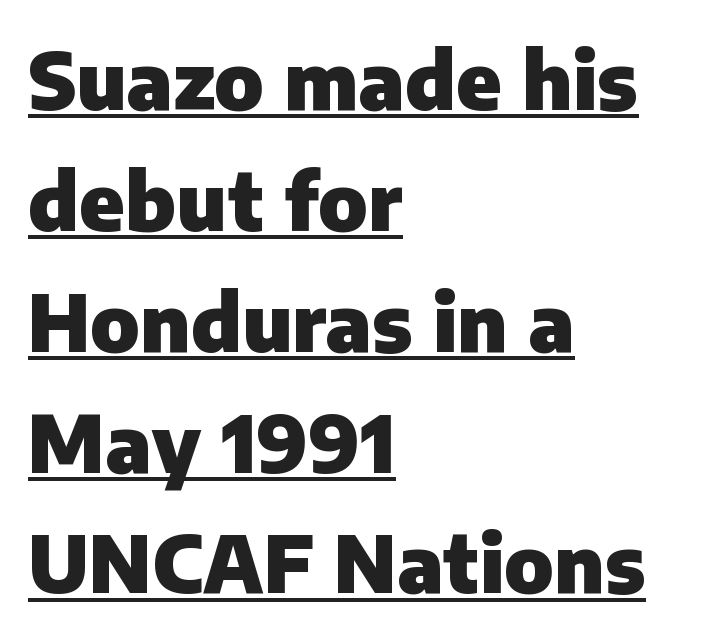
Spacing verdict: proportional, widths tailored to each character. You'd pick this weight for a headline — it's a proper bold. Beneath each row of characters lies a ruled line. Quick note: not italic, upright. I'd call this a sans setting — the letters go barefoot. Standard letterfit; no display-style spreading of the glyphs.
